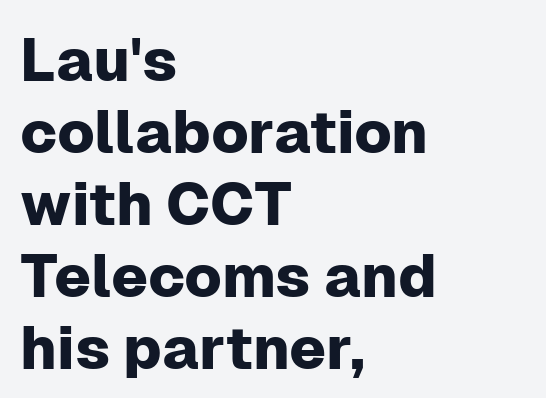
Q: Is the text italic (slanted)? A: No, it is upright.
Q: Is the typeface a serif or a sans-serif typeface? A: Sans-serif.
Q: Is the text underlined? A: No.
Q: How is the paragraph aligned? A: Left-aligned.
Q: Is the spacing between letters normal or unusually wide? A: Normal.
Q: Width (condensed, normal, or wide)? A: Normal.
Q: Stroke contrast? A: Low.
Q: x-height? A: Medium.
Q: Monospaced? A: No.
